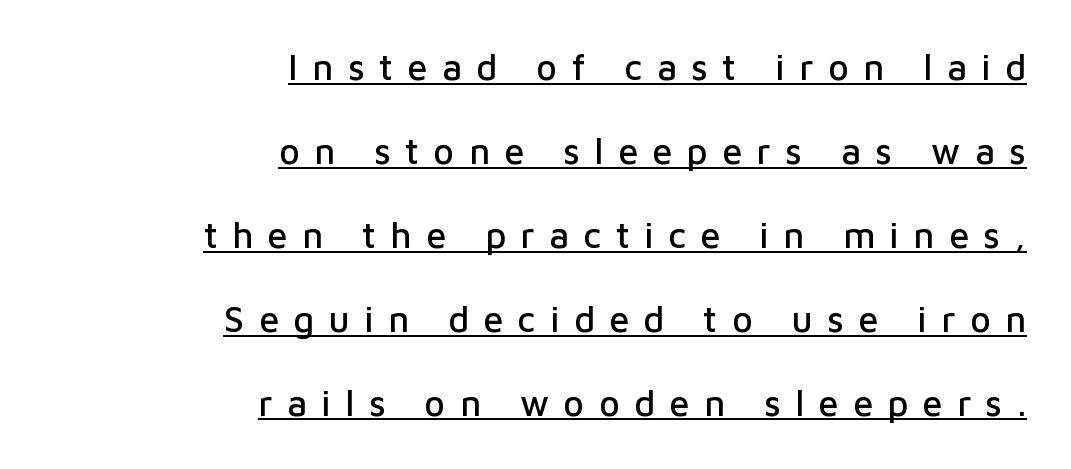
The image shows 36 px sans-serif type, upright; set right-aligned, loose line spacing (2.33x), unusually wide letter spacing (+0.4 em), underlined; low stroke contrast and a medium x-height.
